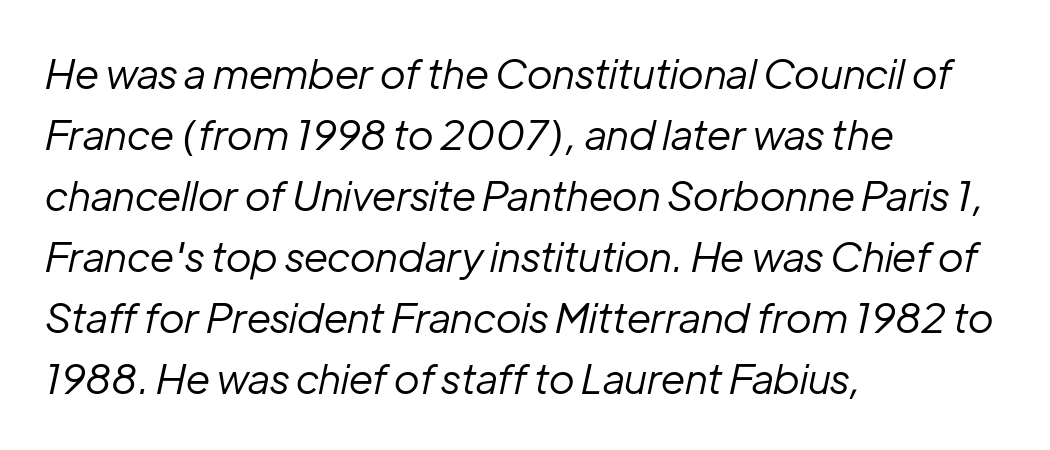
Q: Is the text bold? A: No.
Q: Is the text italic (slanted)? A: Yes, it leans right by about 12 degrees.
Q: Is the text underlined? A: No.
Q: How is the paragraph aligned? A: Left-aligned.
Q: Is the spacing between letters normal or unusually wide? A: Normal.
Q: Is the spacing between lines tight, normal or loose? A: Normal.
Q: Width (condensed, normal, or wide)? A: Normal.
Q: Stroke contrast? A: Low.
Q: x-height? A: Medium.
Q: Monospaced? A: No.
